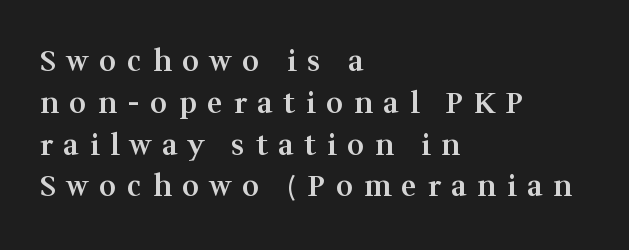
The image shows 29 px semibold serif type, upright; set left-aligned, normal line spacing (1.44x), unusually wide letter spacing (+0.38 em), not underlined; medium stroke contrast and a medium x-height.
